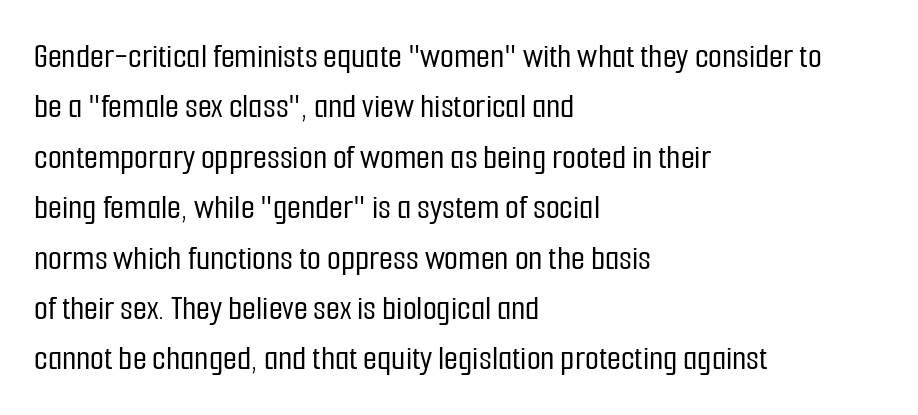
The image shows 36 px condensed sans-serif type, upright; set left-aligned, normal line spacing (1.4x), normal letter spacing, not underlined; low stroke contrast and a medium x-height.
